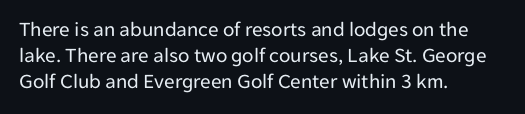
Q: Is the text bold? A: No.
Q: Is the text italic (slanted)? A: No, it is upright.
Q: Is the text underlined? A: No.
Q: How is the paragraph aligned? A: Left-aligned.
Q: Is the spacing between letters normal or unusually wide? A: Normal.
